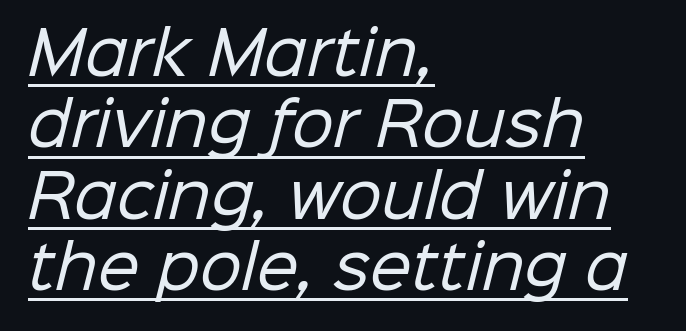
If you drew a ruler down the left edge, every line would touch it. A typesetter would call this proportional, since set widths differ per character. Underlined type. I'd call this a sans setting — the letters go barefoot. These glyphs show unthickened strokes, regular width or finer.
